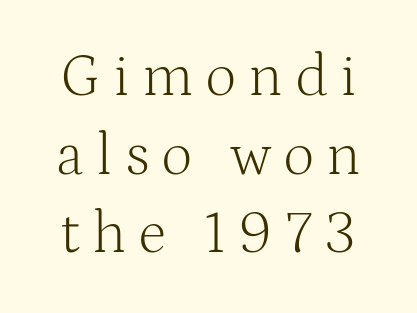
The image shows 60 px light serif type, upright; set normal line spacing (1.31x), unusually wide letter spacing (+0.21 em), not underlined; medium stroke contrast and a medium x-height.
